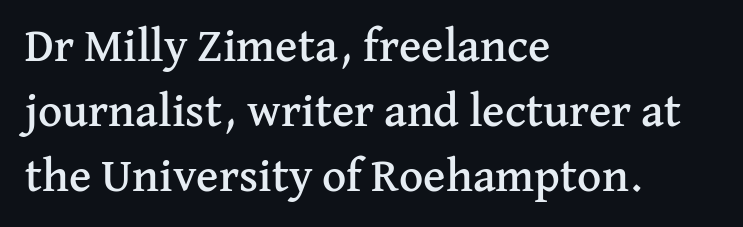
The gaps between neighbouring characters are ordinary and unremarkable. Tall strokes in this sample are plumb rather than angled. Note the varied advance widths — an 'i' is clearly narrower than an 'm'. In terms of letterform style, serifs are clearly present.
